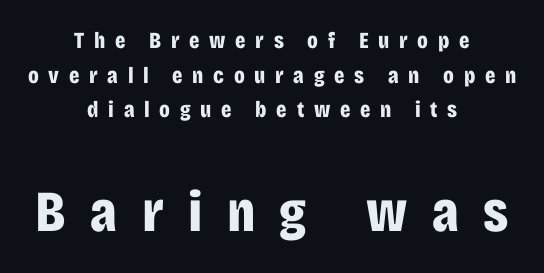
No italicization has been applied; the sample stays upright. Classification — sans serif. Honestly, the row spacing looks completely unremarkable. Only glyphs here, with clear space below each row. Strokes here are thick enough to call this a true bold. Is the block centered? Yes — each line is placed symmetrically about the middle.
